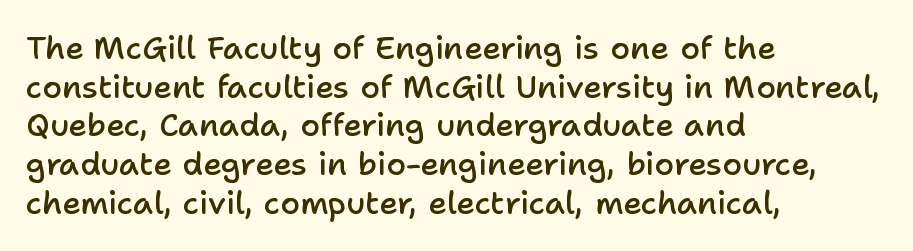
Q: Is the text bold? A: Semi-bold.
Q: Is the text italic (slanted)? A: No, it is upright.
Q: Is the typeface a serif or a sans-serif typeface? A: Sans-serif.
Q: Is the text underlined? A: No.
Q: How is the paragraph aligned? A: Left-aligned.
Q: Is the spacing between letters normal or unusually wide? A: Normal.
Q: Width (condensed, normal, or wide)? A: Normal.
Q: Stroke contrast? A: Low.
Q: x-height? A: Medium.
Q: Monospaced? A: No.
